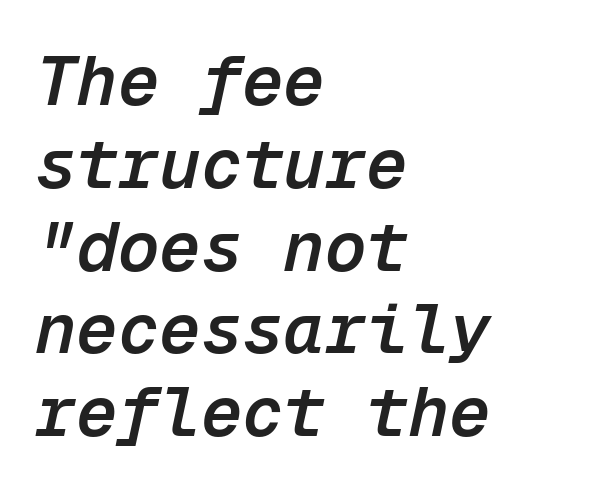
The image shows 69 px semibold type, italic (leaning right), monospaced; set left-aligned, line spacing 1.2x, normal letter spacing, not underlined; low stroke contrast and a medium x-height.
